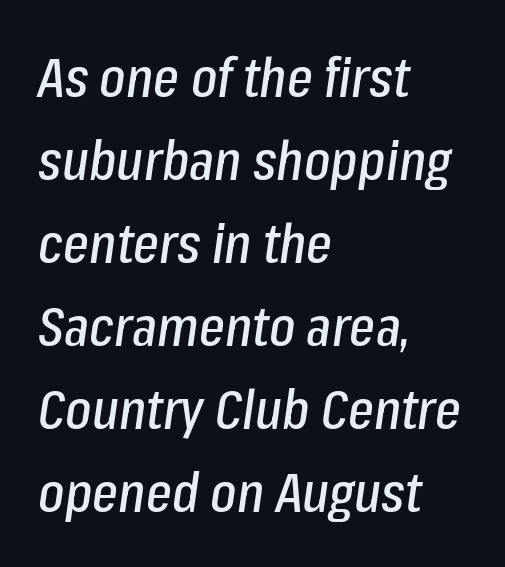
{"italic": "yes", "lean": "right", "slant_degrees": 8, "width": "condensed", "stroke_contrast": "low", "x_height": "medium", "monospaced": "no", "underline": "no", "align": "left", "line_spacing": "normal", "line_spacing_ratio": 1.51, "letter_spacing": "normal", "letter_spacing_em": 0.0, "glyph_px": 55}
